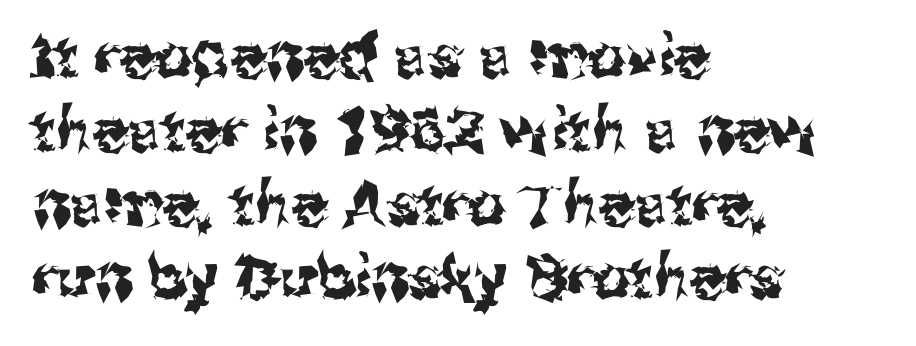
In terms of letterform style, serifs are entirely absent. Layout note: lines flush left. Nothing unusual about the tracking: characters are spaced as the font intends. The gap between lines stays unmarked.
